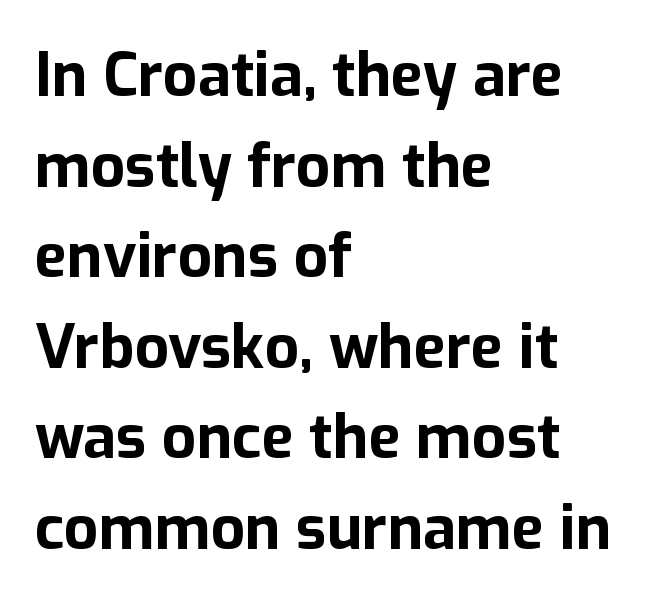
{"serif": "no", "italic": "no", "bold": "yes", "weight": "bold", "width": "normal", "stroke_contrast": "low", "x_height": "medium", "monospaced": "no", "underline": "no", "align": "left", "line_spacing": "normal", "line_spacing_ratio": 1.51, "letter_spacing": "normal", "letter_spacing_em": 0.0, "glyph_px": 60}
